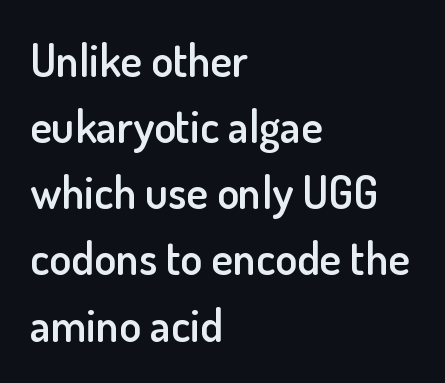
The image shows 45 px semibold sans-serif type, upright; set left-aligned, normal line spacing (1.47x), normal letter spacing, not underlined; low stroke contrast and a small x-height.
